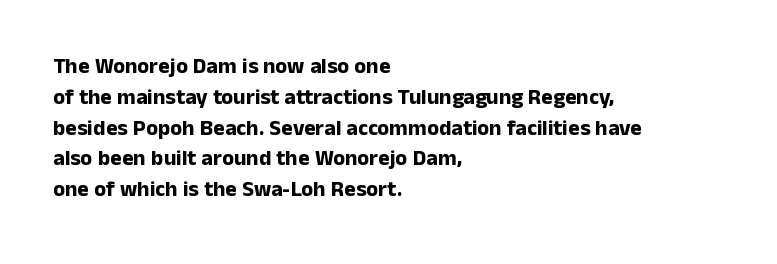
No italicization has been applied; the sample stays upright. The line-height multiplier appears to be the usual default. The face used here has the dense, thick strokes of a bold. Clear beneath every line of the passage. Each word holds together tightly as a unit, with standard inter-letter gaps. The typesetter chose a ragged-right arrangement here.
